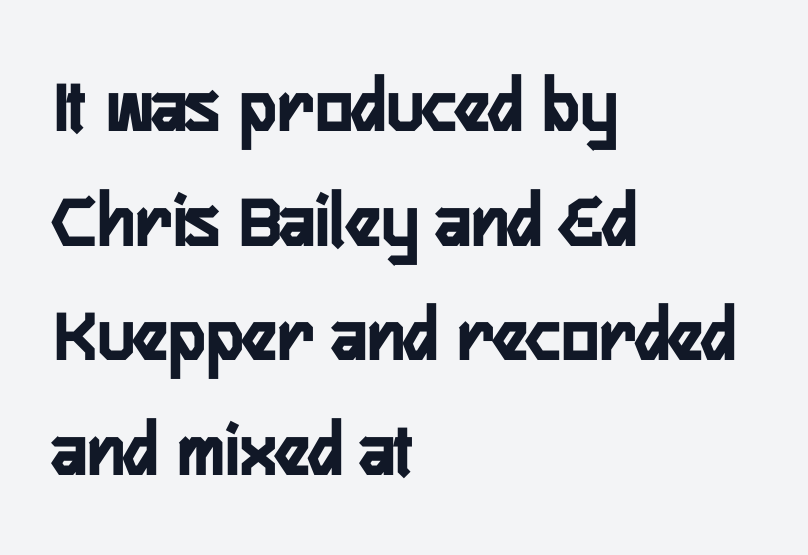
The image shows 79 px semibold, condensed sans-serif type, upright; set left-aligned, normal line spacing (1.45x), normal letter spacing, not underlined; low stroke contrast and a medium x-height.
